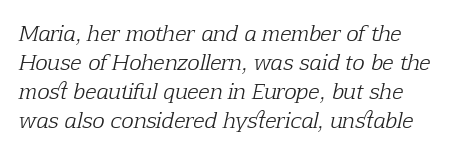
Q: Is the text bold? A: No.
Q: Is the text italic (slanted)? A: Yes, it leans right by about 12 degrees.
Q: Is the text underlined? A: No.
Q: How is the paragraph aligned? A: Left-aligned.
Q: Is the spacing between letters normal or unusually wide? A: Normal.
Q: Is the spacing between lines tight, normal or loose? A: Normal.
